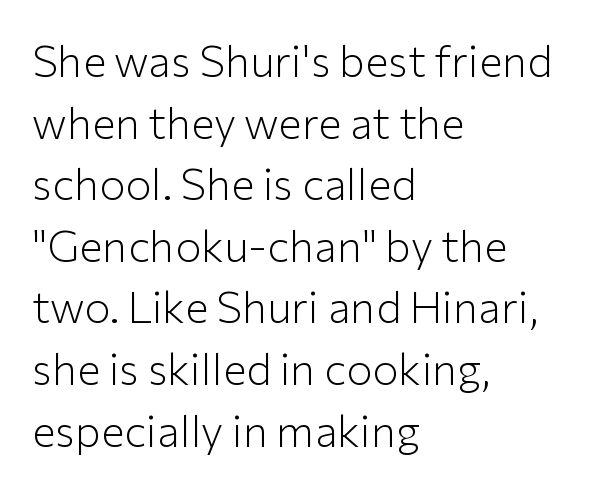
The letters sit at their default tracking, neither squeezed nor spread. The glyphs in this specimen are sans serif. Italic: no, the glyphs are upright roman. You could not count columns in this text — the font is proportionally spaced.
